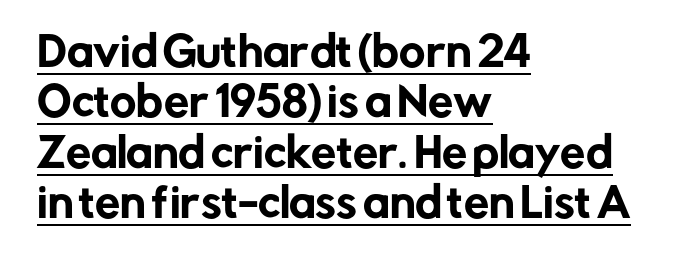
The image shows 40 px sans-serif type, upright; set left-aligned, normal line spacing (1.26x), normal letter spacing, underlined; low stroke contrast and a medium x-height.
